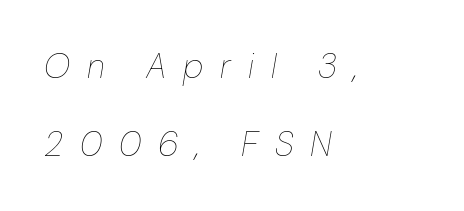
Q: Is the text bold? A: No.
Q: Is the text italic (slanted)? A: Yes, it leans right by about 10 degrees.
Q: Is the text underlined? A: No.
Q: How is the paragraph aligned? A: Left-aligned.
Q: Is the spacing between letters normal or unusually wide? A: Unusually wide.
Q: Is the spacing between lines tight, normal or loose? A: Loose.
Q: Width (condensed, normal, or wide)? A: Normal.
Q: Stroke contrast? A: Low.
Q: x-height? A: Medium.
Q: Monospaced? A: No.
